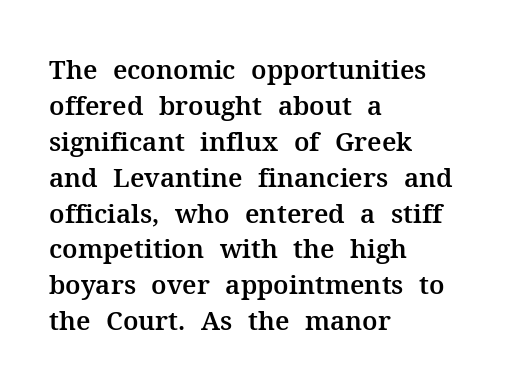
This is roman type, the default non-slanted kind. Standard letterfit; no display-style spreading of the glyphs. Evenly set lines give the paragraph a standard silhouette. The specimen omits any rule beneath the text block's lines. The paragraph shown leans on its left margin.
